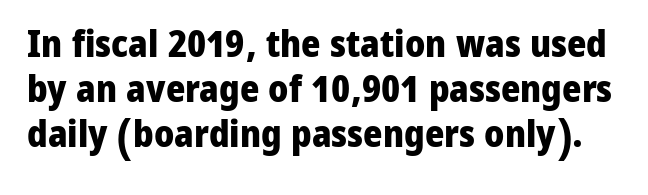
Strong, thick strokes mark this as bold type. In terms of letterspacing, this is plain default setting. Tall strokes in this sample are plumb rather than angled. You could not count columns in this text — the font is proportionally spaced.
